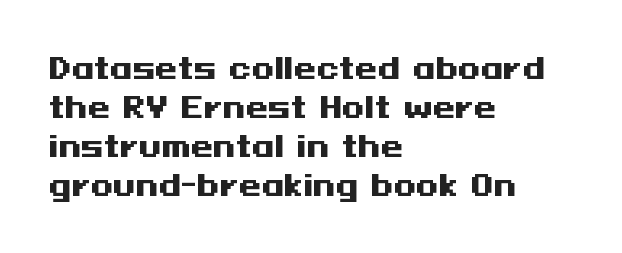
{"serif": "no", "italic": "no", "bold": "yes", "weight": "heavy", "width": "wide", "stroke_contrast": "medium", "x_height": "medium", "underline": "no", "align": "left", "line_spacing": "normal", "line_spacing_ratio": 1.34, "letter_spacing": "normal", "letter_spacing_em": 0.0, "glyph_px": 29}
